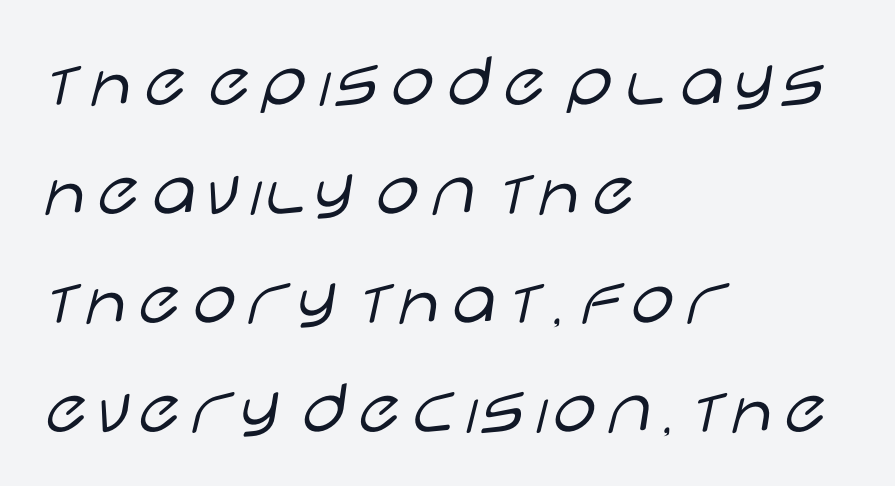
The leading is moderate, giving the passage an even texture. A quiet, ordinary-to-light weight characterises the typeface. No extra tracking has been applied to these lines. You can tell from the bare stems that sans-serif type was used.
